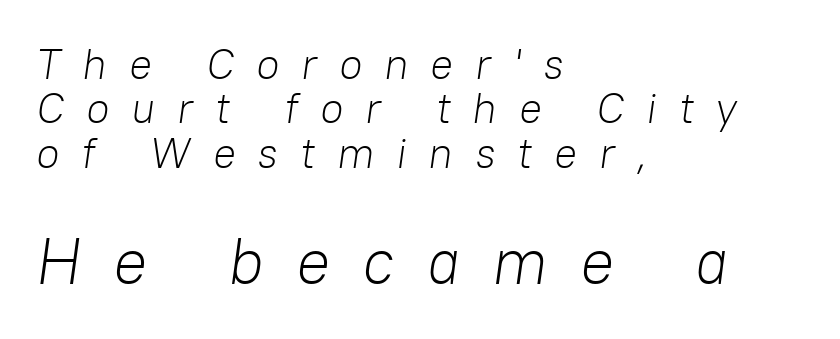
Q: Is the text bold? A: No.
Q: Is the text italic (slanted)? A: Yes, it leans right by about 8 degrees.
Q: Is the text underlined? A: No.
Q: How is the paragraph aligned? A: Left-aligned.
Q: Is the spacing between letters normal or unusually wide? A: Unusually wide.
Q: Is the spacing between lines tight, normal or loose? A: Tight.
Q: Which block of text is set in a larger size, the first (top) or the second (bottom)? A: The second (bottom) one.
Q: Width (condensed, normal, or wide)? A: Normal.
Q: Stroke contrast? A: Low.
Q: x-height? A: Medium.
Q: Monospaced? A: No.
